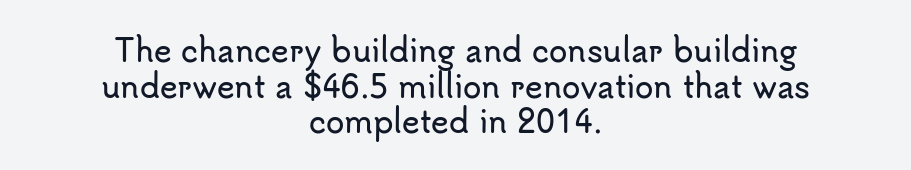
Q: Is the text italic (slanted)? A: No, it is upright.
Q: Is the typeface a serif or a sans-serif typeface? A: Sans-serif.
Q: Is the text underlined? A: No.
Q: How is the paragraph aligned? A: Centered.
Q: Is the spacing between letters normal or unusually wide? A: Normal.
Q: Width (condensed, normal, or wide)? A: Normal.
Q: Stroke contrast? A: Low.
Q: x-height? A: Small.
Q: Monospaced? A: No.
